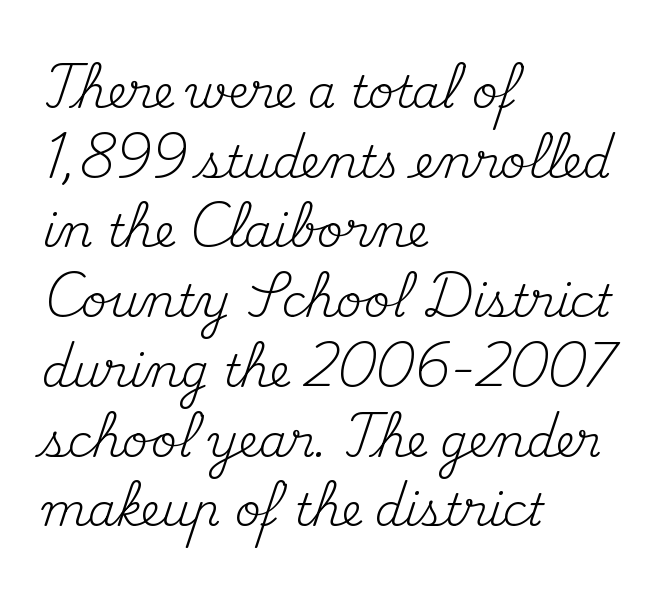
Q: Is the text bold? A: No.
Q: Is the text italic (slanted)? A: Yes.
Q: Is the typeface a serif or a sans-serif typeface? A: Serif.
Q: Is the text underlined? A: No.
Q: How is the paragraph aligned? A: Left-aligned.
Q: Is the spacing between letters normal or unusually wide? A: Normal.
Q: Is the spacing between lines tight, normal or loose? A: Normal.
Q: Width (condensed, normal, or wide)? A: Normal.
Q: Stroke contrast? A: Medium.
Q: x-height? A: Small.
Q: Monospaced? A: No.
